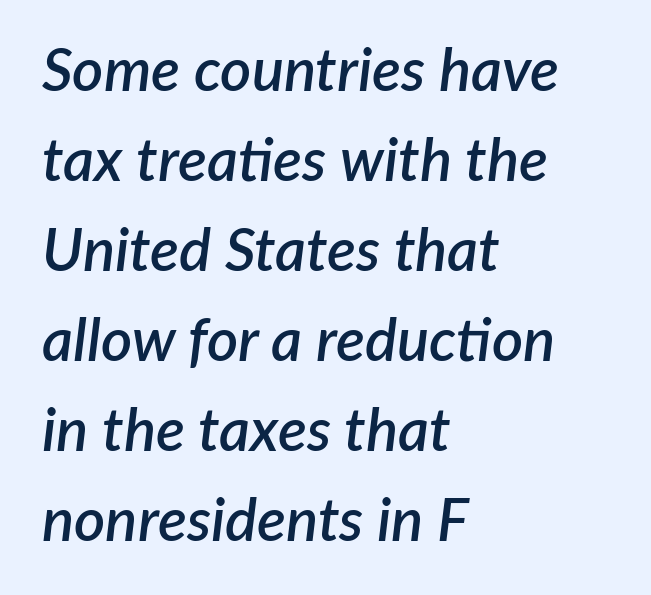
{"italic": "yes", "lean": "right", "slant_degrees": 7, "bold": "semi", "weight": "semibold", "width": "normal", "stroke_contrast": "low", "x_height": "medium", "monospaced": "no", "underline": "no", "align": "left", "line_spacing": "normal", "line_spacing_ratio": 1.5, "letter_spacing": "normal", "letter_spacing_em": 0.0, "glyph_px": 60}
